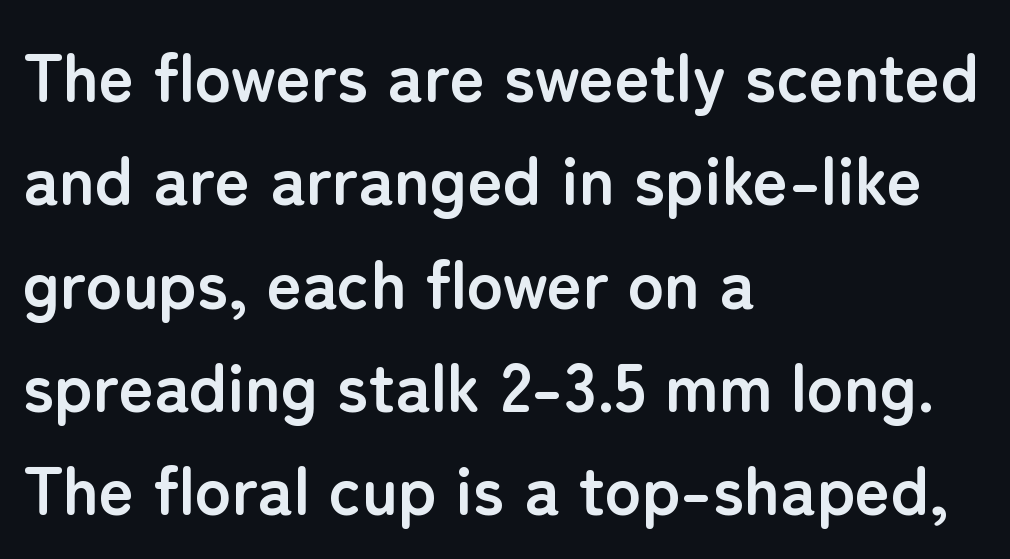
{"serif": "no", "italic": "no", "bold": "yes", "weight": "semibold", "width": "normal", "stroke_contrast": "low", "x_height": "medium", "monospaced": "no", "underline": "no", "align": "left", "line_spacing": "normal", "line_spacing_ratio": 1.52, "letter_spacing": "normal", "letter_spacing_em": 0.0, "glyph_px": 68}
